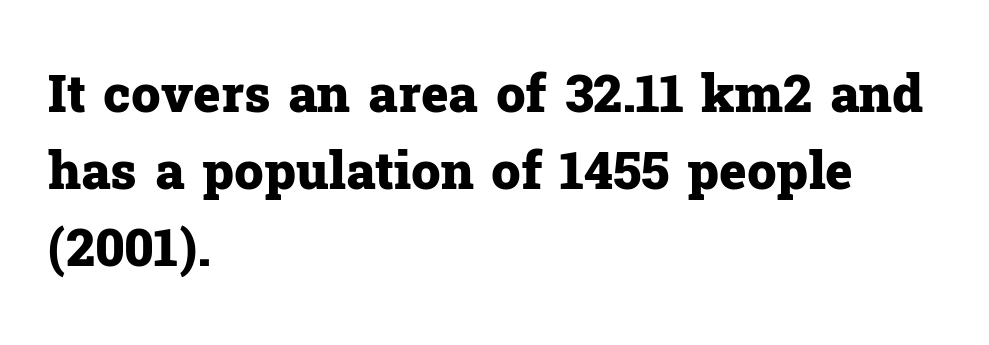
Does the copy run flush right? No — it runs flush left. A typesetter would call this leading conventional body-copy spacing. A typesetter would call this proportional, since set widths differ per character. The font's upright variant was chosen for this text. Unlike a clean sans, this face finishes its strokes with serifs.
